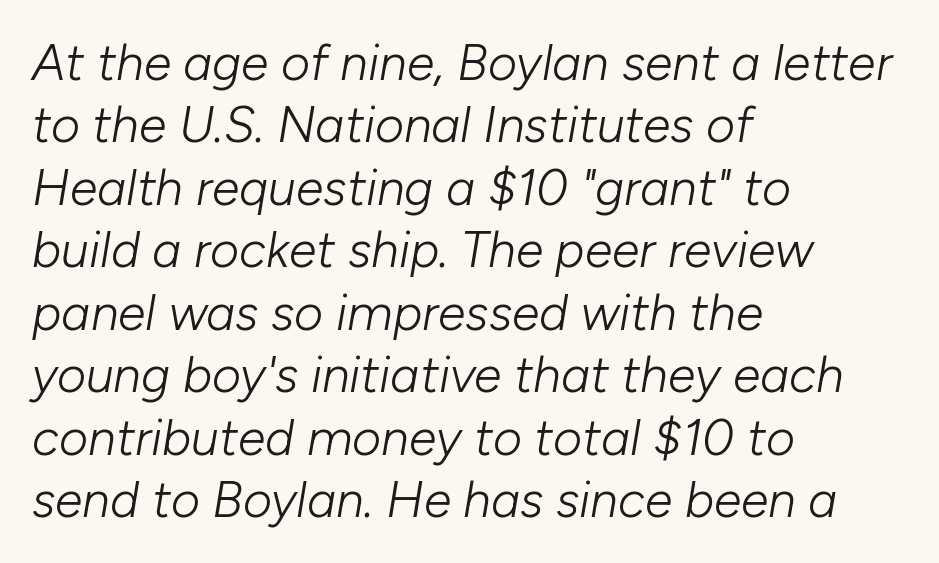
The image shows 50 px light type, italic (leaning right); set left-aligned, normal line spacing (1.25x), normal letter spacing, not underlined; low stroke contrast and a medium x-height.
